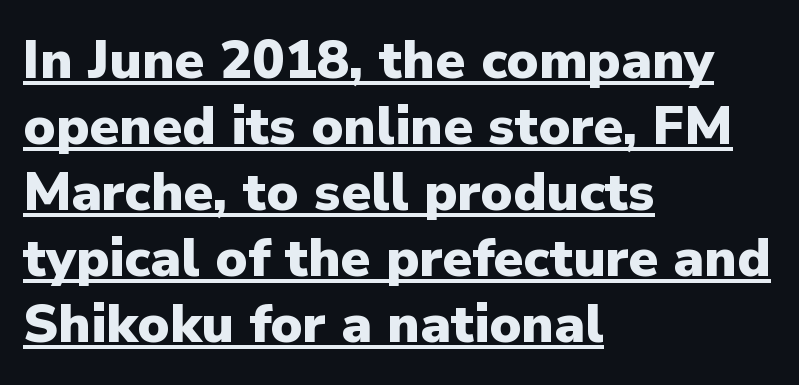
The image shows 54 px heavy sans-serif type, upright; set left-aligned, line spacing 1.22x, normal letter spacing, underlined; low stroke contrast and a medium x-height.
